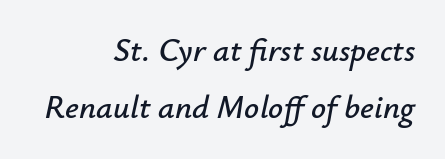
Q: Is the text italic (slanted)? A: Yes, it leans right by about 12 degrees.
Q: Is the text underlined? A: No.
Q: How is the paragraph aligned? A: Right-aligned.
Q: Is the spacing between letters normal or unusually wide? A: Normal.
Q: Width (condensed, normal, or wide)? A: Normal.
Q: Stroke contrast? A: Low.
Q: x-height? A: Small.
Q: Monospaced? A: No.
